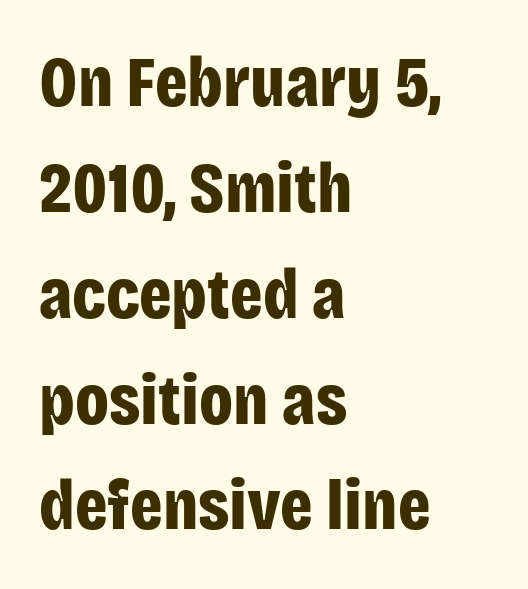
Q: Is the text bold? A: Yes.
Q: Is the text italic (slanted)? A: No, it is upright.
Q: Is the typeface a serif or a sans-serif typeface? A: Sans-serif.
Q: Is the text underlined? A: No.
Q: How is the paragraph aligned? A: Left-aligned.
Q: Is the spacing between letters normal or unusually wide? A: Normal.
Q: Is the spacing between lines tight, normal or loose? A: Normal.
Q: Width (condensed, normal, or wide)? A: Condensed.
Q: Stroke contrast? A: Low.
Q: x-height? A: Large.
Q: Monospaced? A: No.
